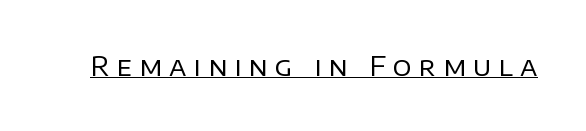
The image shows 26 px text type, upright; set unusually wide letter spacing (+0.27 em), underlined.
